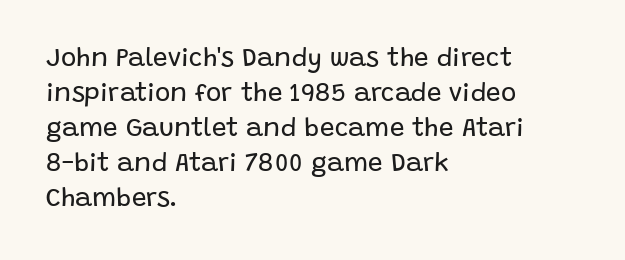
{"italic": "no", "bold": "no", "underline": "no", "align": "left", "line_spacing": "normal", "line_spacing_ratio": 1.35, "letter_spacing": "normal", "letter_spacing_em": 0.0, "glyph_px": 26}
